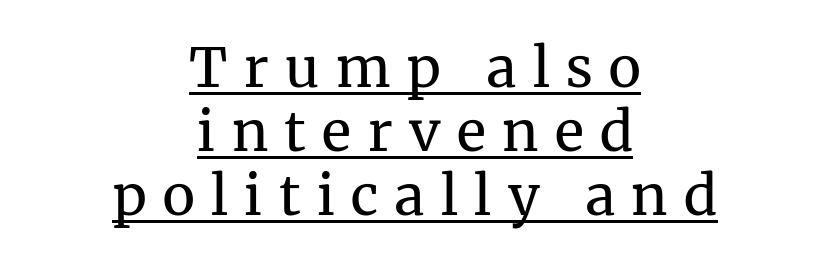
{"serif": "yes", "italic": "no", "bold": "no", "weight": "regular", "width": "normal", "stroke_contrast": "medium", "x_height": "medium", "monospaced": "no", "underline": "yes", "align": "center", "line_spacing_ratio": 1.16, "letter_spacing": "wide", "letter_spacing_em": 0.3, "glyph_px": 55}
